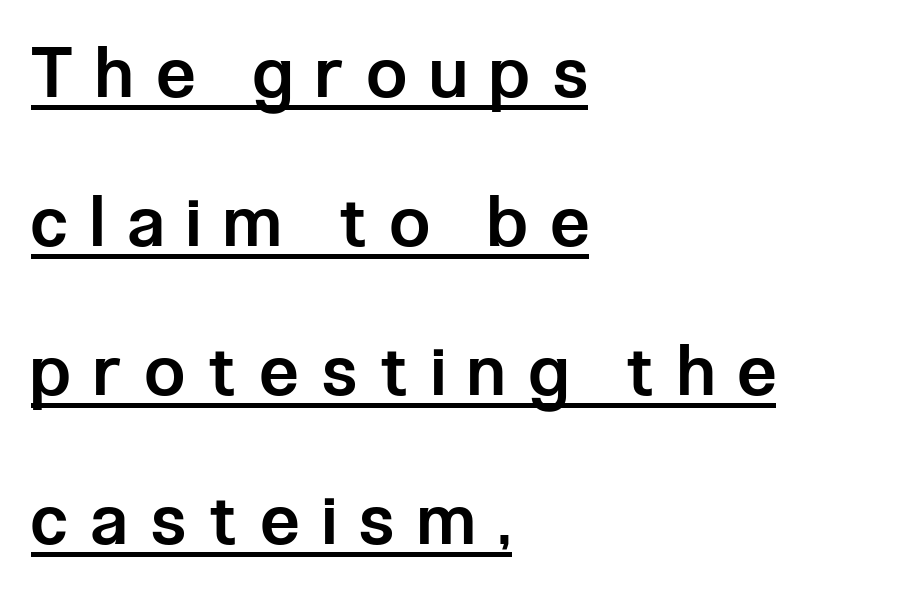
The image shows 70 px semibold, condensed sans-serif type, upright; set left-aligned, loose line spacing (2.13x), unusually wide letter spacing (+0.34 em), underlined; low stroke contrast and a medium x-height.
